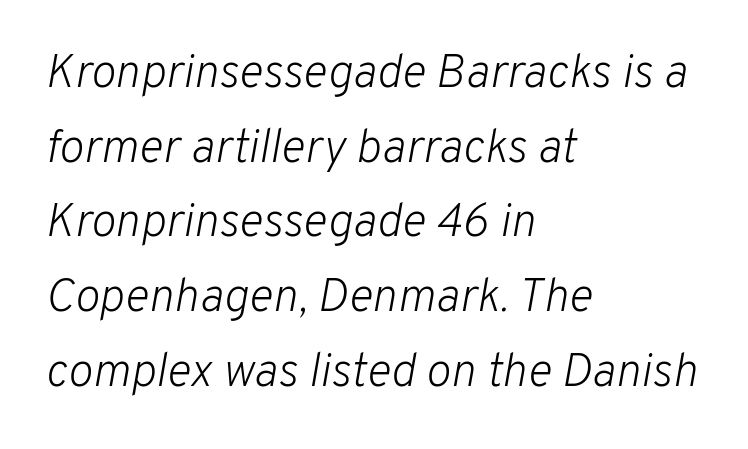
The image shows 47 px light type, italic (leaning right); set left-aligned, normal line spacing (1.59x), normal letter spacing, not underlined; low stroke contrast and a medium x-height.
